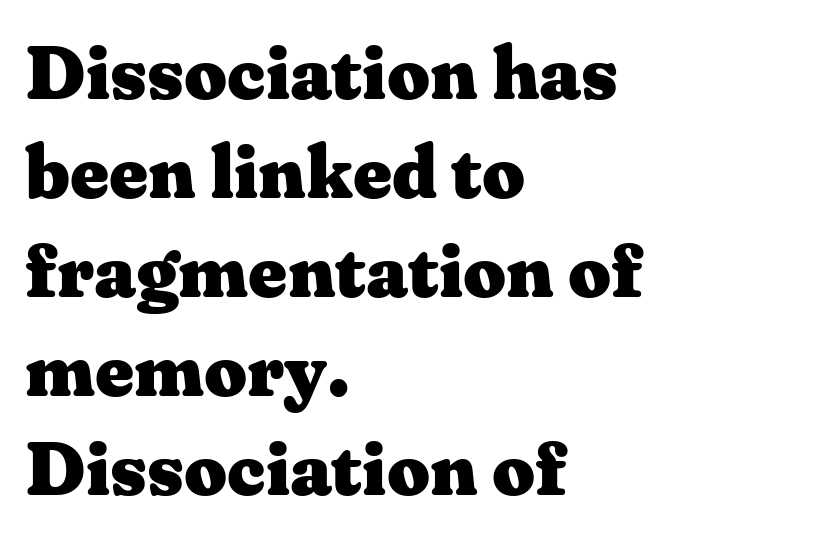
{"serif": "yes", "italic": "no", "bold": "yes", "weight": "heavy", "width": "wide", "stroke_contrast": "medium", "x_height": "medium", "monospaced": "no", "underline": "no", "align": "left", "line_spacing": "normal", "line_spacing_ratio": 1.32, "letter_spacing": "normal", "letter_spacing_em": 0.0, "glyph_px": 75}
